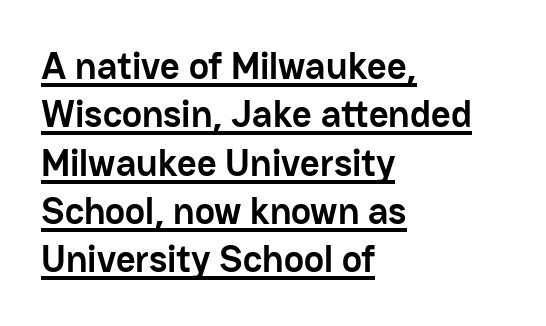
Q: Is the text bold? A: Yes.
Q: Is the text italic (slanted)? A: No, it is upright.
Q: Is the typeface a serif or a sans-serif typeface? A: Sans-serif.
Q: Is the text underlined? A: Yes.
Q: How is the paragraph aligned? A: Left-aligned.
Q: Is the spacing between letters normal or unusually wide? A: Normal.
Q: Is the spacing between lines tight, normal or loose? A: Normal.
Q: Width (condensed, normal, or wide)? A: Normal.
Q: Stroke contrast? A: Low.
Q: x-height? A: Medium.
Q: Monospaced? A: No.
